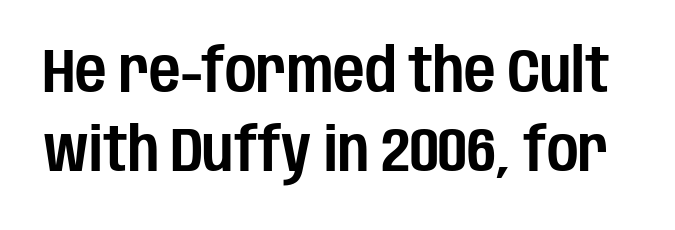
Q: Is the text italic (slanted)? A: No, it is upright.
Q: Is the typeface a serif or a sans-serif typeface? A: Sans-serif.
Q: Is the text underlined? A: No.
Q: Is the spacing between letters normal or unusually wide? A: Normal.
Q: Is the spacing between lines tight, normal or loose? A: Normal.
Q: Width (condensed, normal, or wide)? A: Condensed.
Q: Stroke contrast? A: Low.
Q: x-height? A: Large.
Q: Monospaced? A: No.
